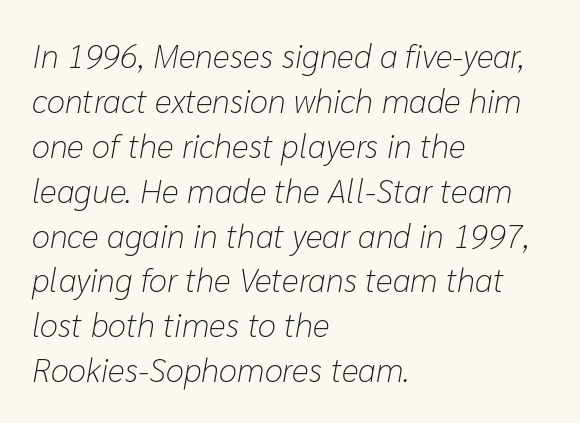
The image shows 33 px light type, italic (leaning right); set left-aligned, normal line spacing (1.36x), normal letter spacing, not underlined; low stroke contrast and a medium x-height.
